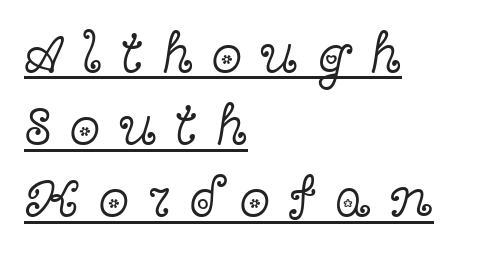
The image shows 56 px light, wide serif type, upright; set left-aligned, normal line spacing (1.29x), unusually wide letter spacing (+0.33 em), underlined; a medium x-height.
